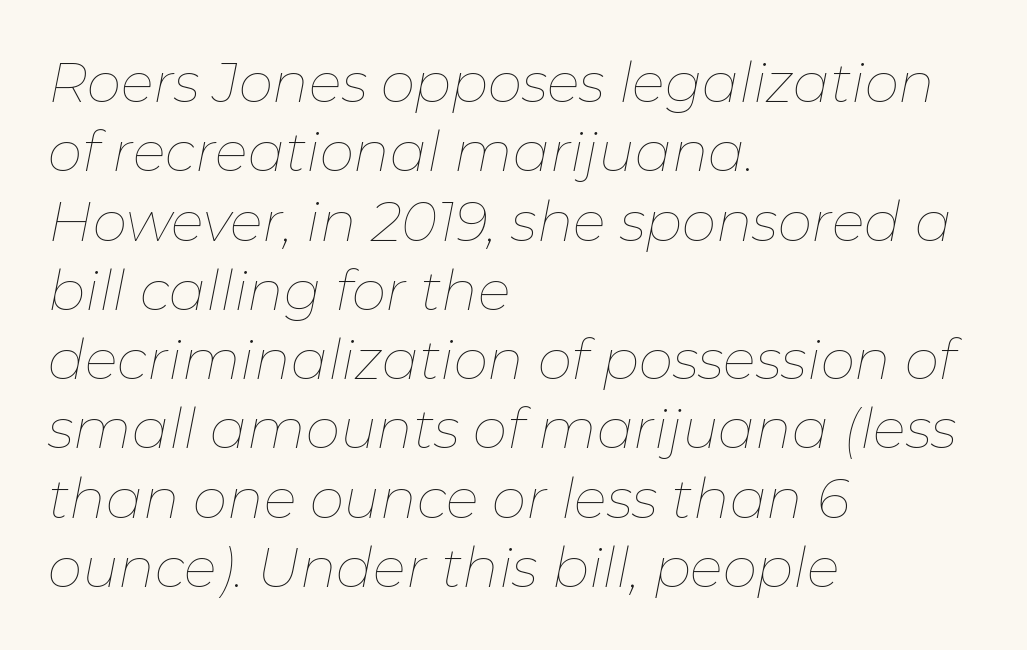
The image shows 55 px thin type, italic (leaning right); set left-aligned, normal line spacing (1.26x), normal letter spacing, not underlined; low stroke contrast and a medium x-height.
